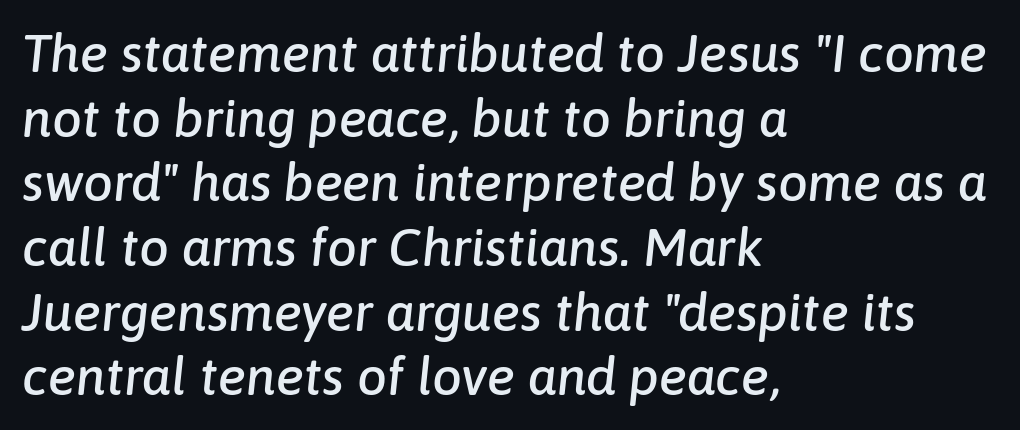
{"italic": "yes", "lean": "right", "slant_degrees": 6, "width": "normal", "stroke_contrast": "low", "x_height": "medium", "monospaced": "no", "underline": "no", "align": "left", "line_spacing_ratio": 1.22, "letter_spacing": "normal", "letter_spacing_em": 0.0, "glyph_px": 53}
